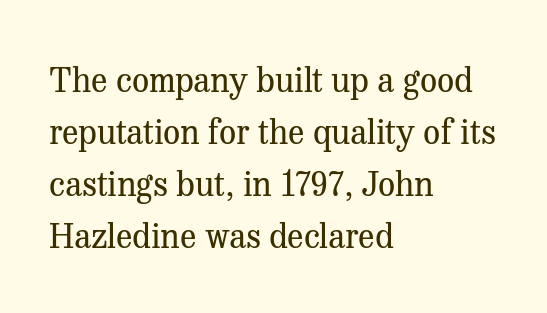
The image shows 34 px regular-weight serif type, upright; set left-aligned, normal line spacing (1.53x), normal letter spacing, not underlined; medium stroke contrast and a medium x-height.
